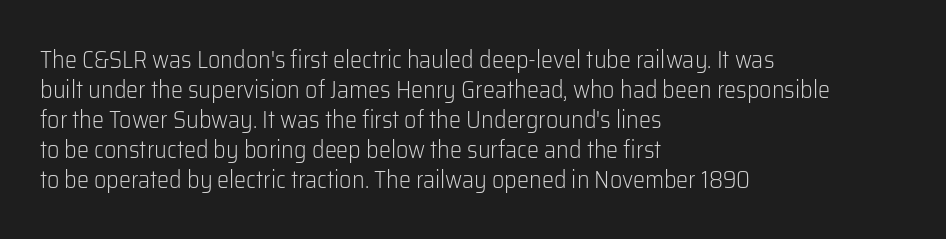
The image shows 24 px text type, upright; set left-aligned, normal line spacing (1.25x), normal letter spacing, not underlined.
